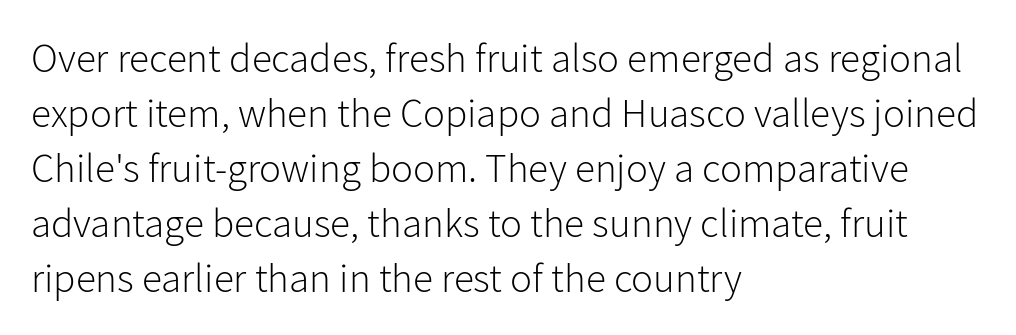
The image shows 41 px light sans-serif type, upright; set left-aligned, normal line spacing (1.34x), normal letter spacing, not underlined; low stroke contrast and a medium x-height.
